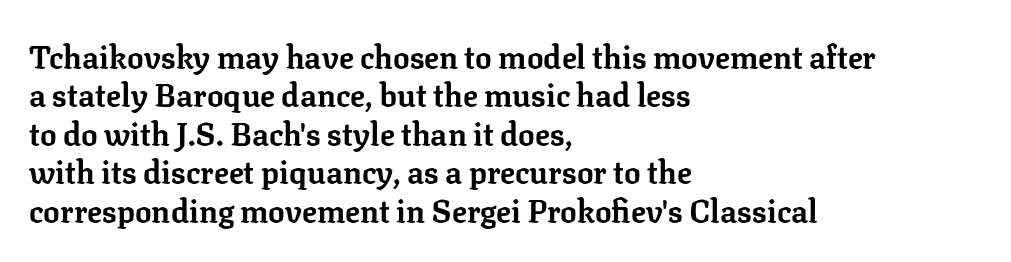
The image shows 31 px bold serif type, upright; set left-aligned, line spacing 1.24x, normal letter spacing, not underlined; low stroke contrast and a medium x-height.
